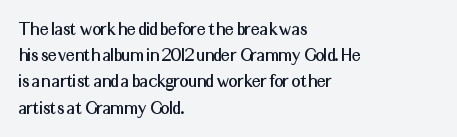
Rows of type keep a routine distance in the vertical direction. Designer's note — italics off, roman on. These lines stack with their left ends in a neat column. You could call the tracking neutral — neither tight nor loose. Each row of text sits above clean, open space.
